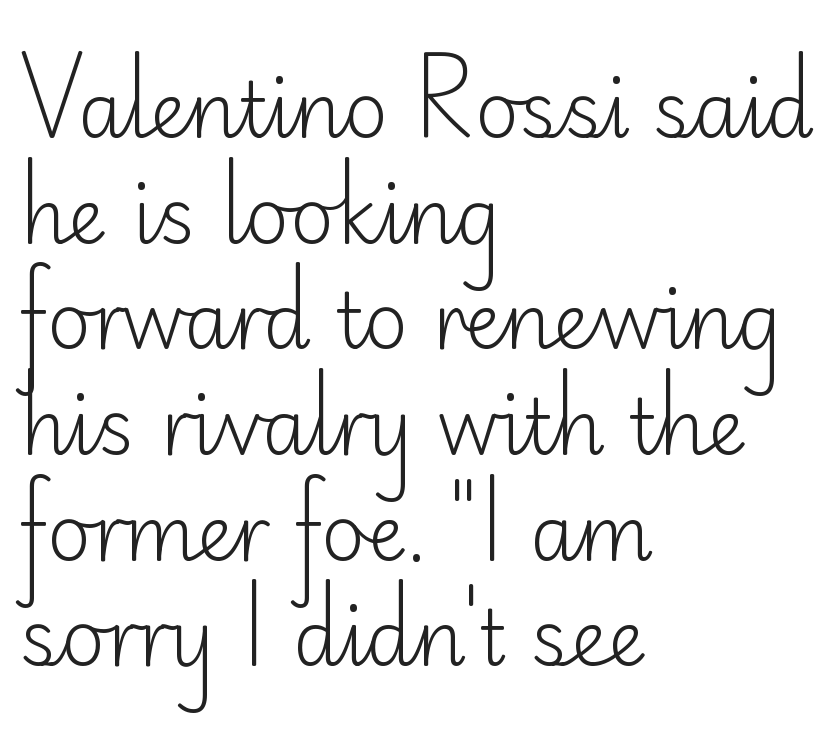
{"serif": "no", "italic": "no", "bold": "no", "weight": "light", "width": "normal", "stroke_contrast": "low", "x_height": "small", "monospaced": "no", "underline": "no", "align": "left", "line_spacing": "normal", "line_spacing_ratio": 1.39, "letter_spacing": "normal", "letter_spacing_em": 0.0, "glyph_px": 76}
